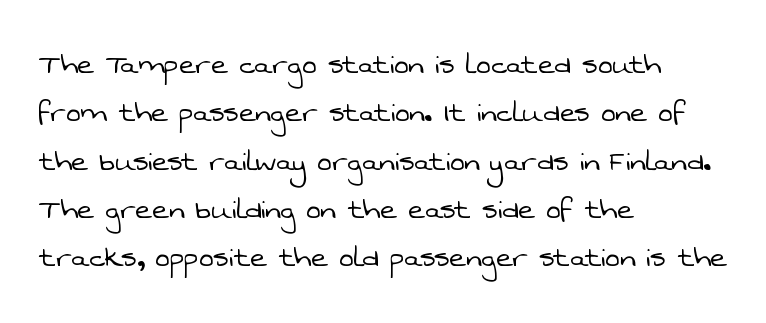
The image shows 35 px light sans-serif type; set left-aligned, normal line spacing (1.38x), normal letter spacing, not underlined; low stroke contrast and a medium x-height.
